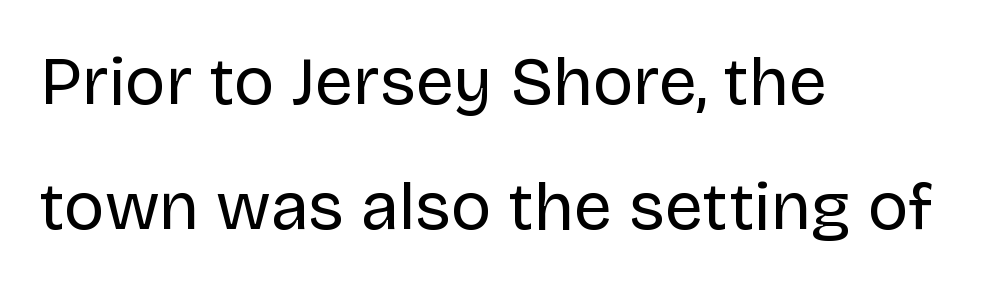
{"serif": "no", "italic": "no", "bold": "no", "weight": "regular", "width": "normal", "stroke_contrast": "low", "x_height": "large", "monospaced": "no", "underline": "no", "align": "left", "line_spacing_ratio": 1.84, "letter_spacing": "normal", "letter_spacing_em": 0.0, "glyph_px": 68}
